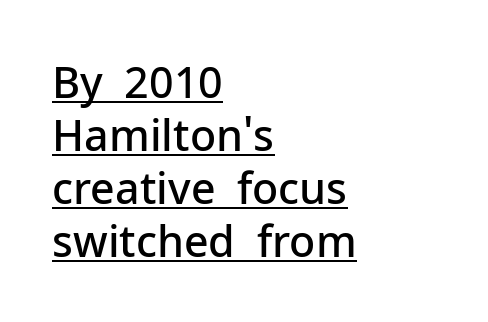
The image shows 43 px semibold sans-serif type, upright; set left-aligned, line spacing 1.23x, normal letter spacing, underlined; low stroke contrast and a medium x-height.
